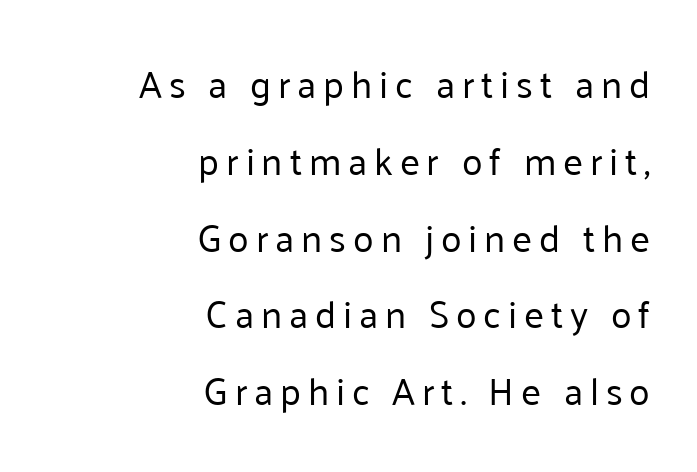
Q: Is the text bold? A: No.
Q: Is the text italic (slanted)? A: No, it is upright.
Q: Is the typeface a serif or a sans-serif typeface? A: Sans-serif.
Q: Is the text underlined? A: No.
Q: How is the paragraph aligned? A: Right-aligned.
Q: Is the spacing between lines tight, normal or loose? A: Loose.
Q: Width (condensed, normal, or wide)? A: Normal.
Q: Stroke contrast? A: Low.
Q: x-height? A: Medium.
Q: Monospaced? A: No.
